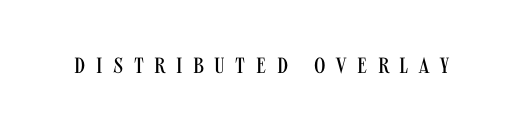
{"italic": "no", "bold": "no", "underline": "no", "letter_spacing": "wide", "letter_spacing_em": 0.48, "glyph_px": 22}
